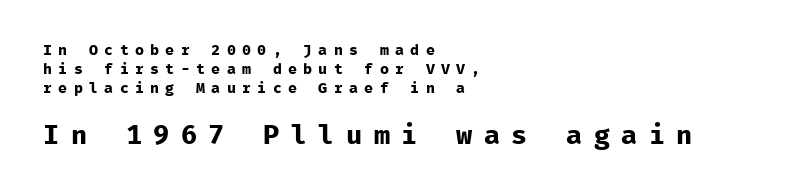
{"italic": "no", "bold": "yes", "underline": "no", "align": "left", "line_spacing": "normal", "line_spacing_ratio": 1.28, "letter_spacing": "wide", "letter_spacing_em": 0.42, "larger_block": "second", "size_ratio": 1.8, "glyph_px": 27}
